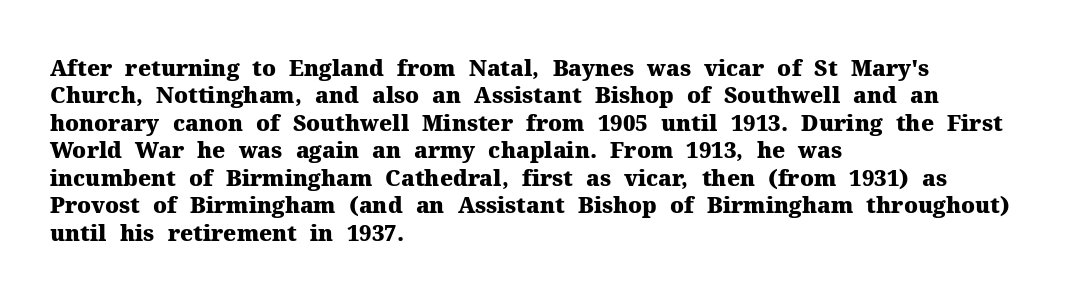
Q: Is the text bold? A: Yes.
Q: Is the text italic (slanted)? A: No, it is upright.
Q: Is the text underlined? A: No.
Q: How is the paragraph aligned? A: Left-aligned.
Q: Is the spacing between letters normal or unusually wide? A: Normal.
Q: Is the spacing between lines tight, normal or loose? A: Normal.
